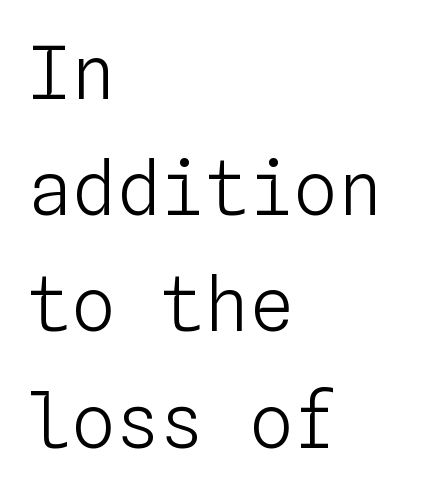
Bare-footed words on every line. The letterforms sit at book weight or below. The type is set solid horizontally, with unmodified tracking. Looks like terminal output: every glyph gets an equal slot. The lines sit at an ordinary, default distance from one another.
